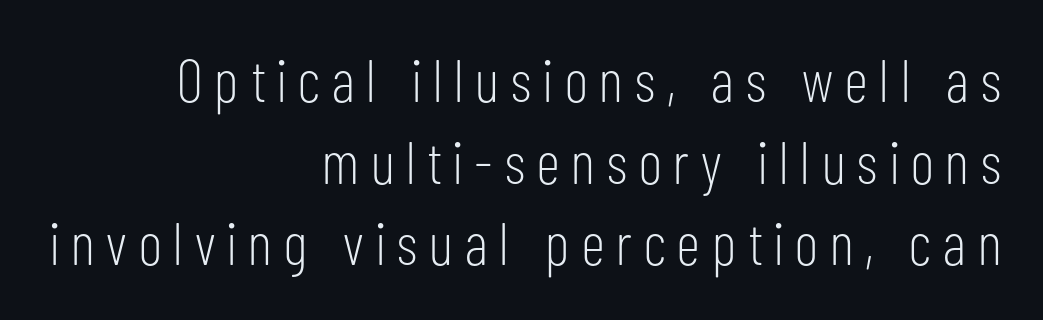
Q: Is the text bold? A: No.
Q: Is the text italic (slanted)? A: No, it is upright.
Q: Is the typeface a serif or a sans-serif typeface? A: Sans-serif.
Q: Is the text underlined? A: No.
Q: How is the paragraph aligned? A: Right-aligned.
Q: Is the spacing between letters normal or unusually wide? A: Unusually wide.
Q: Is the spacing between lines tight, normal or loose? A: Normal.
Q: Width (condensed, normal, or wide)? A: Condensed.
Q: Stroke contrast? A: Low.
Q: x-height? A: Medium.
Q: Monospaced? A: No.
